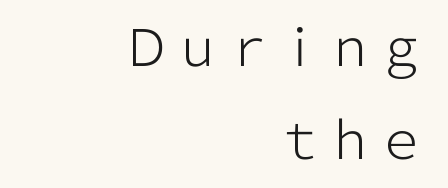
No extra ink here — the face is not bold. Reading down the block, your eye finds every line finishing at a fixed right position. Characters remain perfectly vertical along every line. I'd call this a sans setting — the letters go barefoot.
